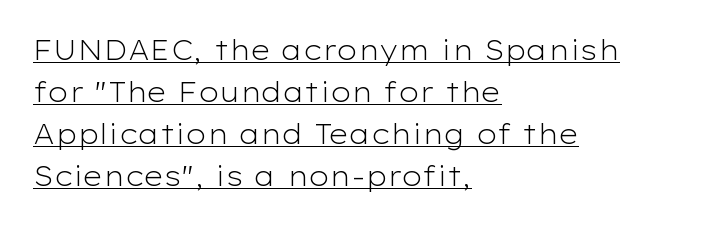
Q: Is the text bold? A: No.
Q: Is the text italic (slanted)? A: No, it is upright.
Q: Is the text underlined? A: Yes.
Q: How is the paragraph aligned? A: Left-aligned.
Q: Is the spacing between letters normal or unusually wide? A: Normal.
Q: Is the spacing between lines tight, normal or loose? A: Normal.
